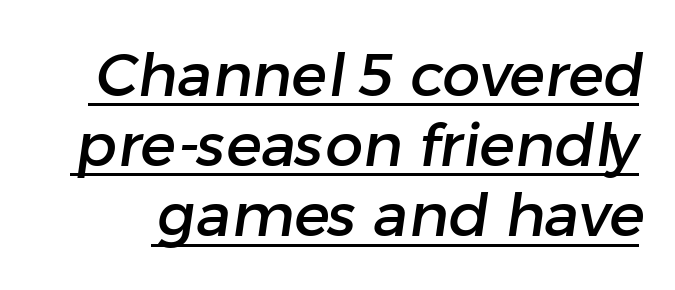
{"serif": "no", "width": "normal", "stroke_contrast": "low", "x_height": "medium", "monospaced": "no", "underline": "yes", "line_spacing_ratio": 1.17, "letter_spacing": "normal", "letter_spacing_em": 0.0, "glyph_px": 60}
